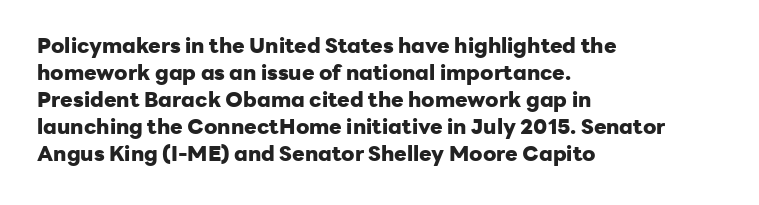
Q: Is the text bold? A: Yes.
Q: Is the text italic (slanted)? A: No, it is upright.
Q: Is the text underlined? A: No.
Q: How is the paragraph aligned? A: Left-aligned.
Q: Is the spacing between letters normal or unusually wide? A: Normal.
Q: Is the spacing between lines tight, normal or loose? A: Normal.
